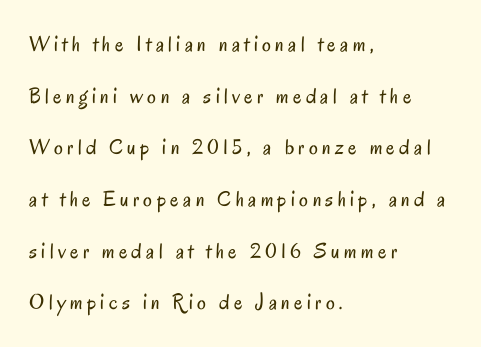
Q: Is the text bold? A: No.
Q: Is the text italic (slanted)? A: No, it is upright.
Q: Is the text underlined? A: No.
Q: How is the paragraph aligned? A: Left-aligned.
Q: Is the spacing between letters normal or unusually wide? A: Unusually wide.
Q: Is the spacing between lines tight, normal or loose? A: Loose.
